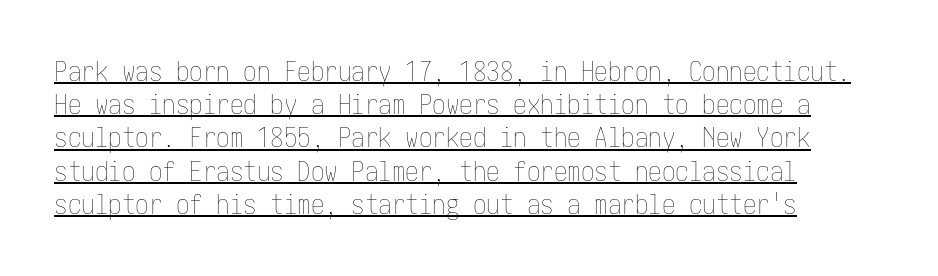
The image shows 27 px text type, upright; set left-aligned, line spacing 1.23x, normal letter spacing, underlined.
